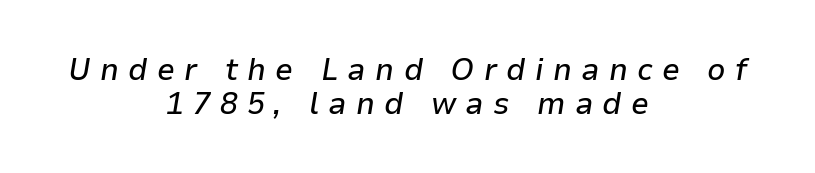
{"italic": "yes", "lean": "right", "slant_degrees": 9, "width": "normal", "stroke_contrast": "low", "x_height": "medium", "monospaced": "no", "underline": "no", "align": "center", "line_spacing": "tight", "line_spacing_ratio": 1.06, "letter_spacing": "wide", "letter_spacing_em": 0.29, "glyph_px": 32}
